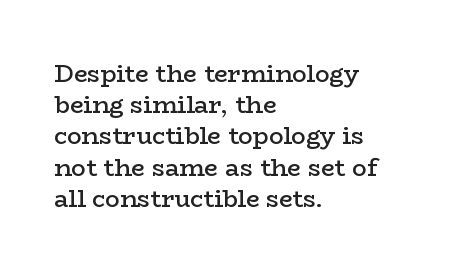
The image shows 24 px text type, upright; set left-aligned, normal line spacing (1.3x), normal letter spacing, not underlined.
